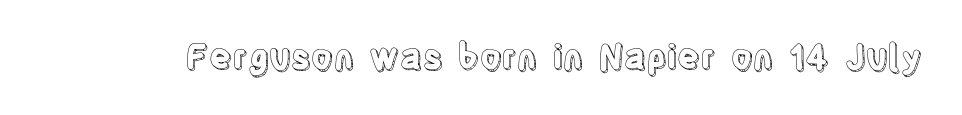
Q: Is the text italic (slanted)? A: No, it is upright.
Q: Is the text underlined? A: No.
Q: Is the spacing between letters normal or unusually wide? A: Normal.
Q: Width (condensed, normal, or wide)? A: Condensed.
Q: x-height? A: Large.
Q: Monospaced? A: No.
